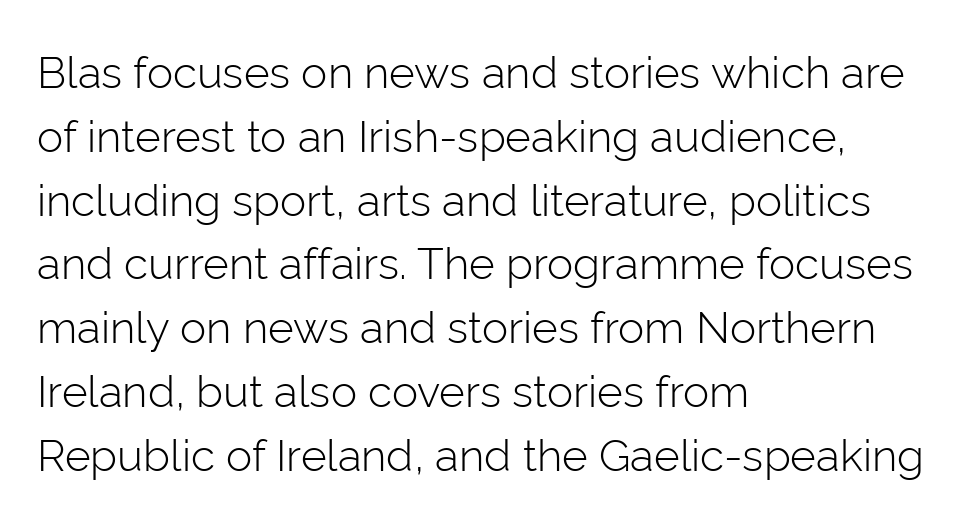
Q: Is the text bold? A: No.
Q: Is the text italic (slanted)? A: No, it is upright.
Q: Is the typeface a serif or a sans-serif typeface? A: Sans-serif.
Q: Is the text underlined? A: No.
Q: How is the paragraph aligned? A: Left-aligned.
Q: Is the spacing between letters normal or unusually wide? A: Normal.
Q: Is the spacing between lines tight, normal or loose? A: Normal.
Q: Width (condensed, normal, or wide)? A: Normal.
Q: Stroke contrast? A: Low.
Q: x-height? A: Medium.
Q: Monospaced? A: No.
